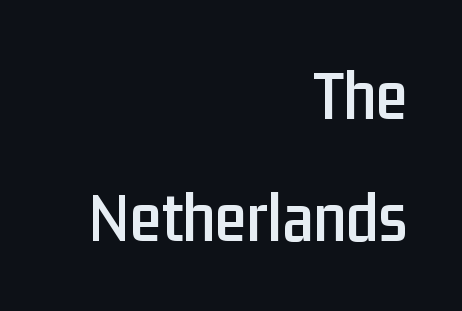
The lines sit at an ordinary, default distance from one another. The string is rendered with underlining switched off. The specimen reads as upright at a glance. The ragged edge is on the left, which tells us the setting is flush right. The passage shown is typed in a proportional face where columns would drift. The font family rendered here belongs to the sans-serif group.
